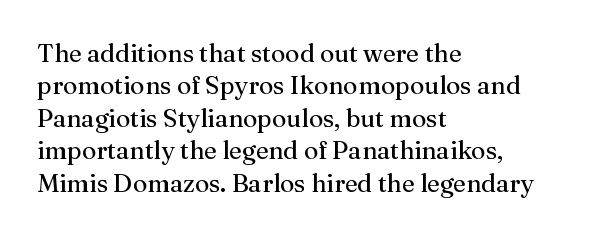
The image shows 25 px text type, upright; set left-aligned, normal line spacing (1.3x), normal letter spacing, not underlined.
